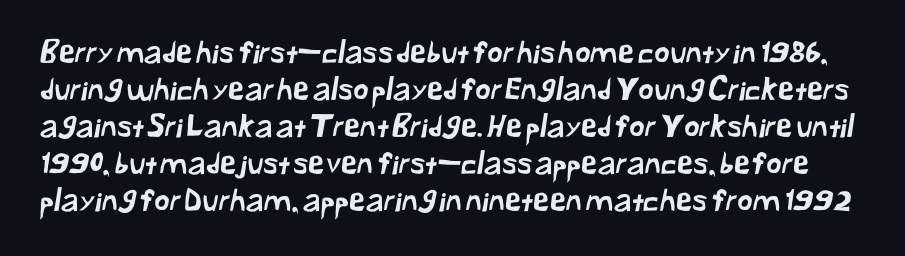
{"serif": "no", "width": "normal", "stroke_contrast": "low", "x_height": "medium", "monospaced": "no", "underline": "no", "line_spacing_ratio": 1.23, "letter_spacing": "normal", "letter_spacing_em": 0.0, "glyph_px": 30}
